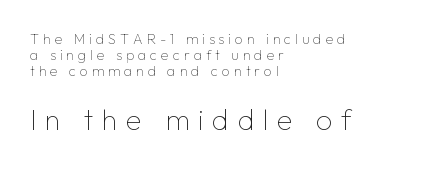
Q: Is the text bold? A: No.
Q: Is the text italic (slanted)? A: No, it is upright.
Q: Is the typeface a serif or a sans-serif typeface? A: Sans-serif.
Q: Is the text underlined? A: No.
Q: How is the paragraph aligned? A: Left-aligned.
Q: Is the spacing between letters normal or unusually wide? A: Unusually wide.
Q: Is the spacing between lines tight, normal or loose? A: Tight.
Q: Which block of text is set in a larger size, the first (top) or the second (bottom)? A: The second (bottom) one.
Q: Width (condensed, normal, or wide)? A: Normal.
Q: Stroke contrast? A: Low.
Q: x-height? A: Medium.
Q: Monospaced? A: No.
